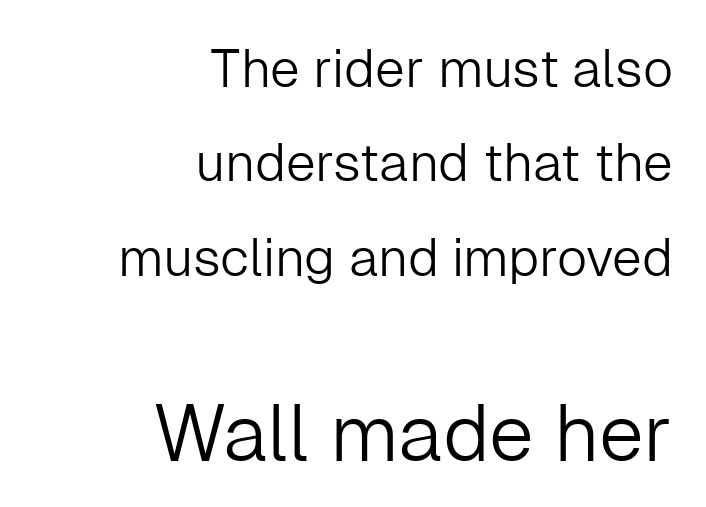
{"serif": "no", "italic": "no", "bold": "no", "weight": "light", "width": "normal", "stroke_contrast": "low", "x_height": "medium", "monospaced": "no", "underline": "no", "align": "right", "line_spacing_ratio": 1.78, "letter_spacing": "normal", "letter_spacing_em": 0.0, "larger_block": "second", "size_ratio": 1.51, "glyph_px": 80}
